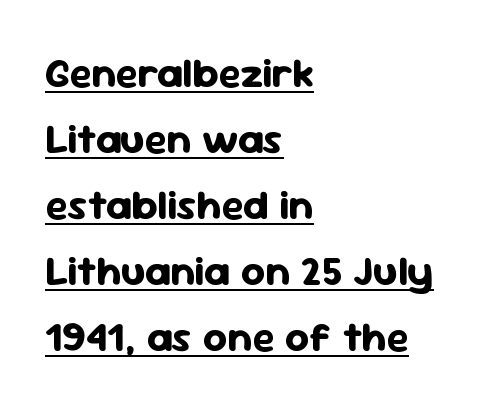
Quick note: underline on. The ragged edge is on the right, which tells us the setting is flush left. Vertically, the passage feels balanced, rows spaced as you'd expect. These lines carry a lot of weight — the face is fully bold. The letters advance in unequal steps, a hallmark of proportional type.
